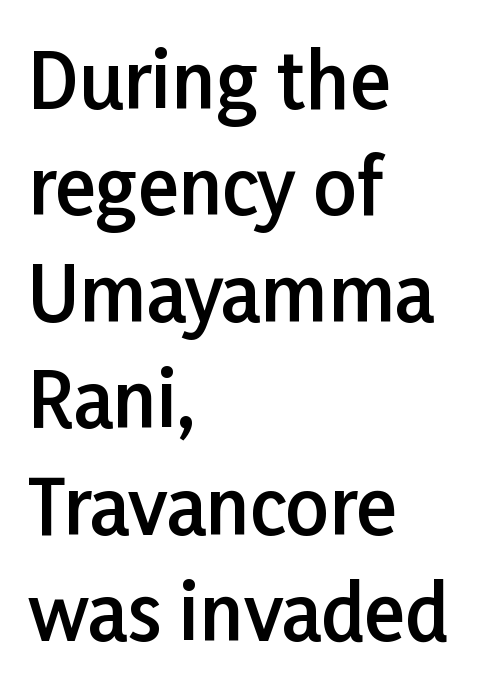
The image shows 76 px semibold sans-serif type, upright; set left-aligned, normal line spacing (1.4x), normal letter spacing, not underlined; low stroke contrast and a medium x-height.
